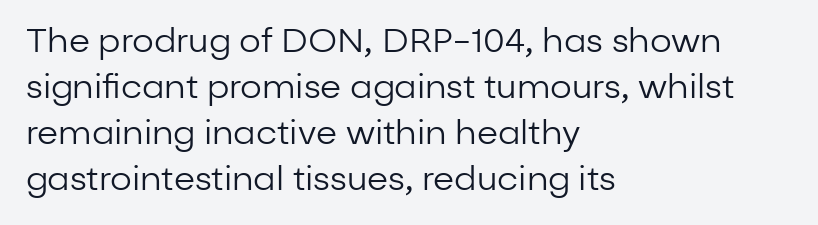
Q: Is the text bold? A: No.
Q: Is the text italic (slanted)? A: No, it is upright.
Q: Is the typeface a serif or a sans-serif typeface? A: Sans-serif.
Q: Is the text underlined? A: No.
Q: How is the paragraph aligned? A: Left-aligned.
Q: Is the spacing between letters normal or unusually wide? A: Normal.
Q: Is the spacing between lines tight, normal or loose? A: Normal.
Q: Width (condensed, normal, or wide)? A: Normal.
Q: Stroke contrast? A: Low.
Q: x-height? A: Medium.
Q: Monospaced? A: No.
